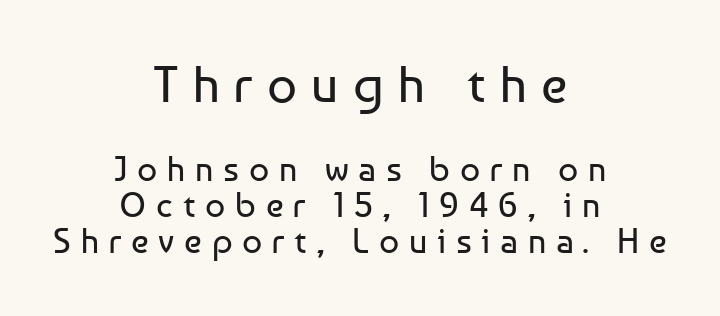
The text block is weighted toward neither margin, spreading evenly from the middle. Rule under the text: the space is simply empty. A typesetter would call this leading minimal, almost set solid. A typesetter would mark this as roman, not italic. Character widths vary here, with narrow letters taking less room than wide ones. Large over small — that's the arrangement of the two blocks here.
